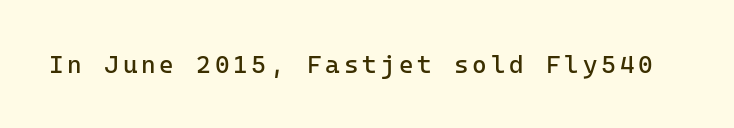
{"italic": "no", "bold": "no", "underline": "no", "glyph_px": 25}
